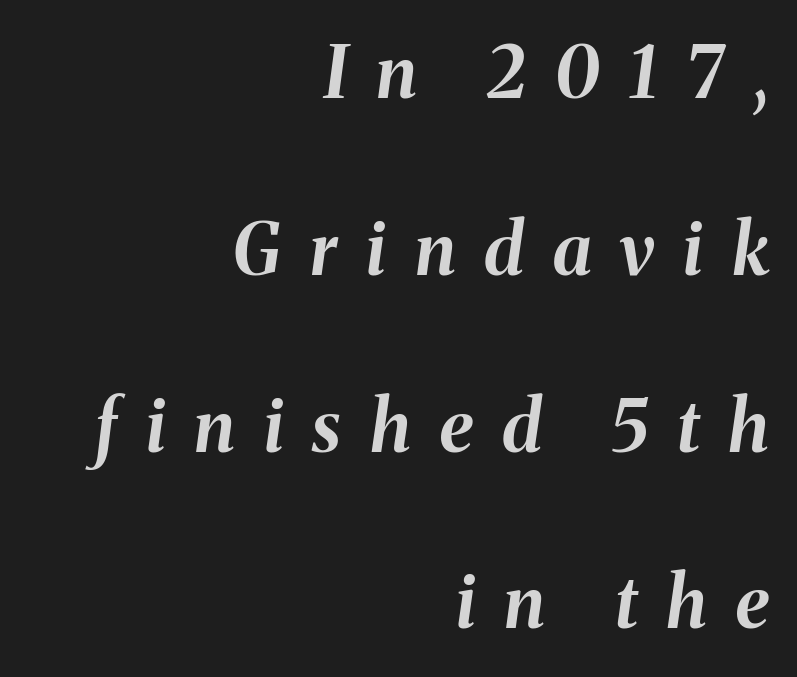
The designer dialed line spacing up above the default. An italicized treatment has been applied to the whole sample. The passage shown is not underscored anywhere. Strong, thick strokes mark this as bold type.
